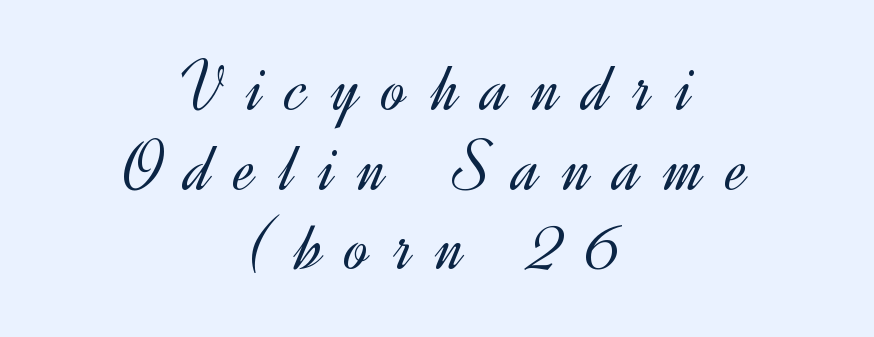
Q: Is the text bold? A: No.
Q: Is the text italic (slanted)? A: Yes.
Q: Is the typeface a serif or a sans-serif typeface? A: Sans-serif.
Q: Is the text underlined? A: No.
Q: How is the paragraph aligned? A: Centered.
Q: Is the spacing between letters normal or unusually wide? A: Unusually wide.
Q: Is the spacing between lines tight, normal or loose? A: Tight.
Q: Width (condensed, normal, or wide)? A: Normal.
Q: x-height? A: Small.
Q: Monospaced? A: No.
